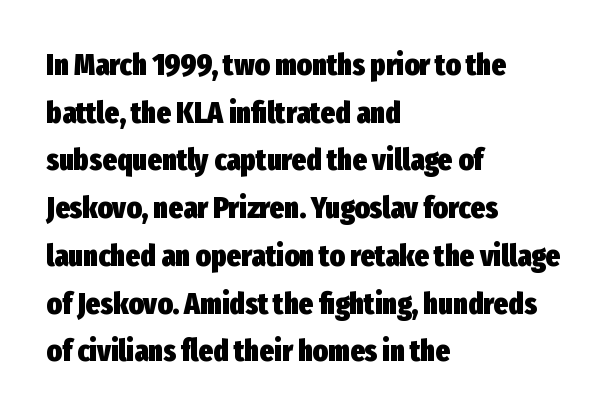
Q: Is the text bold? A: Yes.
Q: Is the text italic (slanted)? A: No, it is upright.
Q: Is the typeface a serif or a sans-serif typeface? A: Sans-serif.
Q: Is the text underlined? A: No.
Q: How is the paragraph aligned? A: Left-aligned.
Q: Is the spacing between letters normal or unusually wide? A: Normal.
Q: Is the spacing between lines tight, normal or loose? A: Normal.
Q: Width (condensed, normal, or wide)? A: Condensed.
Q: Stroke contrast? A: Low.
Q: x-height? A: Medium.
Q: Monospaced? A: No.
